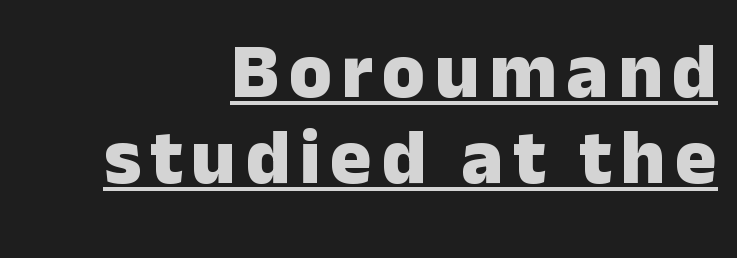
Q: Is the text bold? A: Yes.
Q: Is the text italic (slanted)? A: No, it is upright.
Q: Is the typeface a serif or a sans-serif typeface? A: Sans-serif.
Q: Is the text underlined? A: Yes.
Q: How is the paragraph aligned? A: Right-aligned.
Q: Is the spacing between lines tight, normal or loose? A: Tight.
Q: Width (condensed, normal, or wide)? A: Normal.
Q: Stroke contrast? A: Low.
Q: x-height? A: Medium.
Q: Monospaced? A: No.
